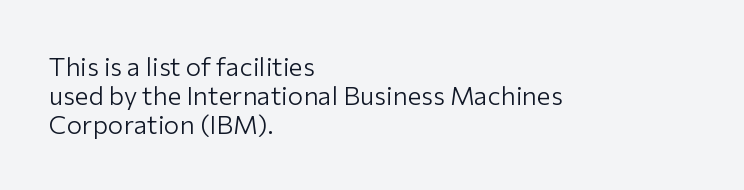
Q: Is the text bold? A: No.
Q: Is the text italic (slanted)? A: No, it is upright.
Q: Is the text underlined? A: No.
Q: How is the paragraph aligned? A: Left-aligned.
Q: Is the spacing between letters normal or unusually wide? A: Normal.
Q: Is the spacing between lines tight, normal or loose? A: Tight.
